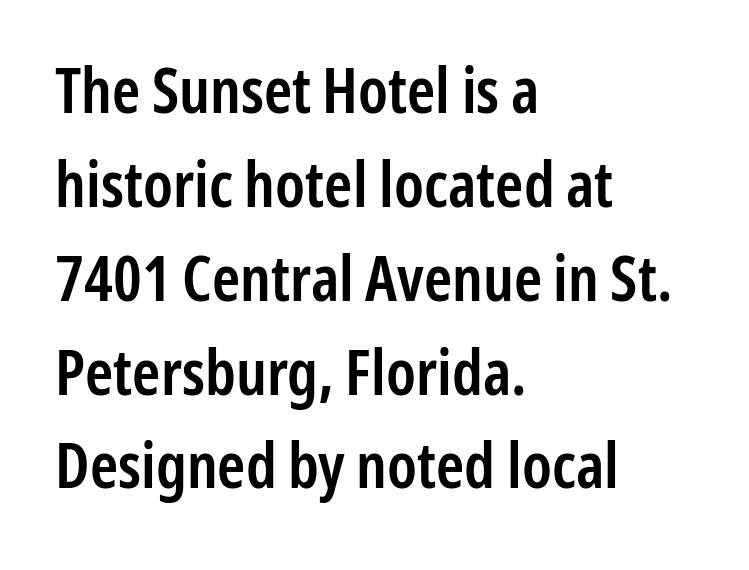
Character widths vary here, with narrow letters taking less room than wide ones. A typesetter would call this zero additional tracking. Weight check: semibold — heavier than regular, not quite bold. Reading down the column, the eye jumps a familiar distance to each next line. Characters remain perfectly vertical along every line.
